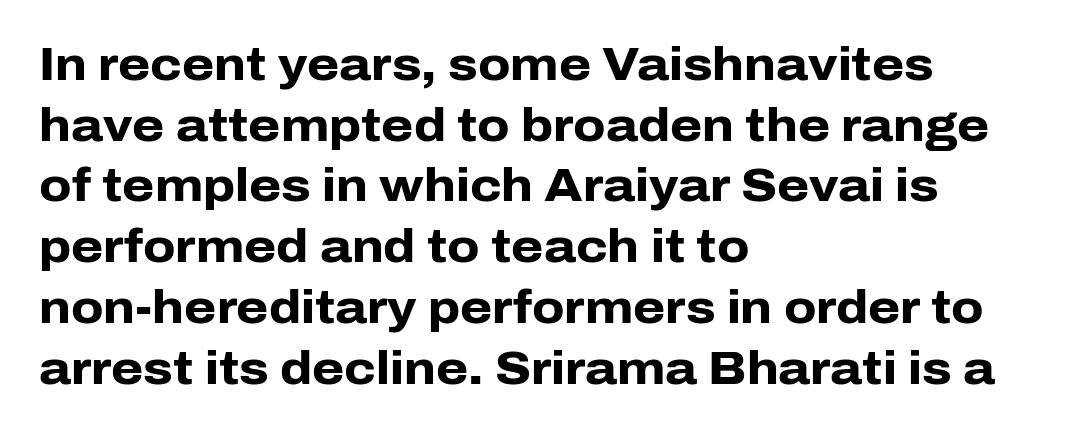
Is this a fixed-width face? No — the glyphs have proportional, varying widths. Compared with typical paragraphs, the rows here are spaced about the same. Alignment: flush left. Caption: bold face, heavy strokes. Do the letters lean? They stand straight.
